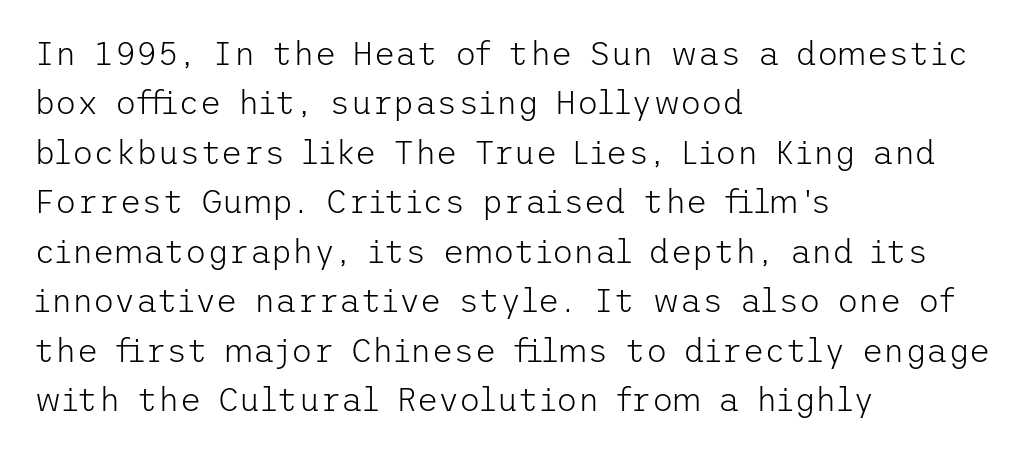
The image shows 33 px light sans-serif type, upright; set left-aligned, normal line spacing (1.5x), normal letter spacing, not underlined; low stroke contrast and a medium x-height.
